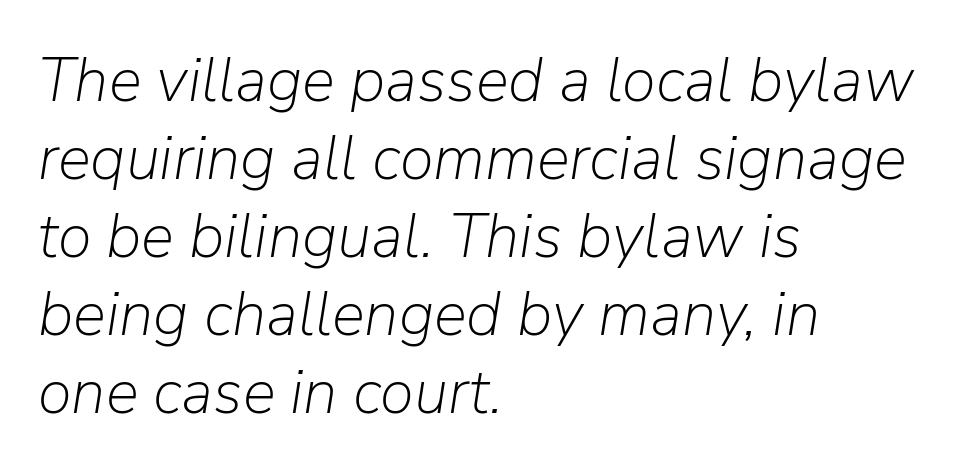
Q: Is the text bold? A: No.
Q: Is the text italic (slanted)? A: Yes, it leans right by about 9 degrees.
Q: Is the text underlined? A: No.
Q: How is the paragraph aligned? A: Left-aligned.
Q: Is the spacing between letters normal or unusually wide? A: Normal.
Q: Is the spacing between lines tight, normal or loose? A: Normal.
Q: Width (condensed, normal, or wide)? A: Normal.
Q: Stroke contrast? A: Low.
Q: x-height? A: Medium.
Q: Monospaced? A: No.
